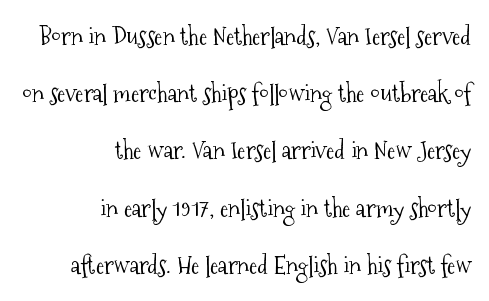
The image shows 25 px text type, upright; set right-aligned, loose line spacing (2.29x), normal letter spacing, not underlined.
